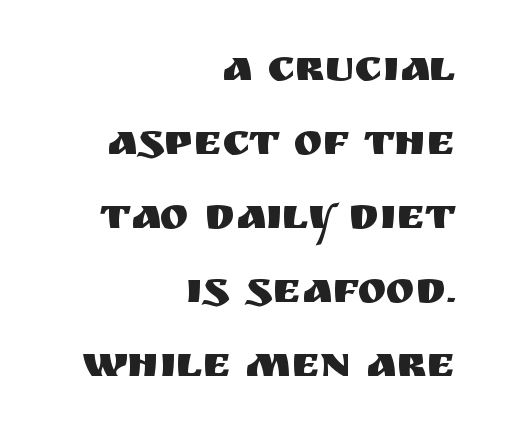
Is there any slant? The stems are plumb. This rendering features lettering with no underline. Horizontally, the lines are justified to the trailing edge only. The rendering uses natural spacing where letterforms have individual widths. The type is set solid horizontally, with unmodified tracking.
